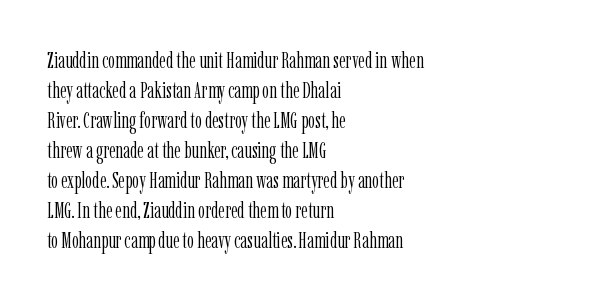
The image shows 22 px text type, upright; set left-aligned, normal line spacing (1.36x), normal letter spacing, not underlined.
